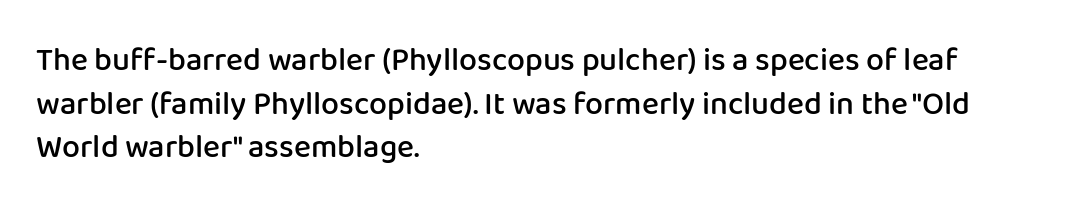
The image shows 32 px semibold sans-serif type, upright; set left-aligned, normal line spacing (1.36x), normal letter spacing, not underlined; low stroke contrast and a medium x-height.
